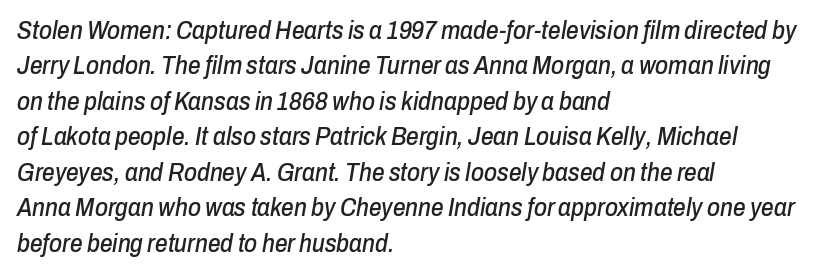
{"italic": "yes", "lean": "right", "slant_degrees": 10, "underline": "no", "align": "left", "line_spacing": "normal", "line_spacing_ratio": 1.42, "letter_spacing": "normal", "letter_spacing_em": 0.0, "glyph_px": 25}
